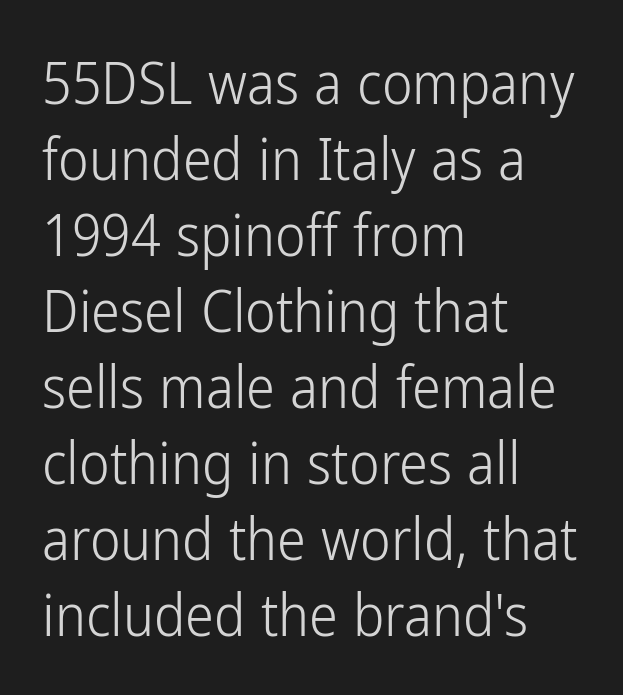
The image shows 58 px light, condensed sans-serif type, upright; set left-aligned, normal line spacing (1.31x), normal letter spacing, not underlined; low stroke contrast and a medium x-height.
